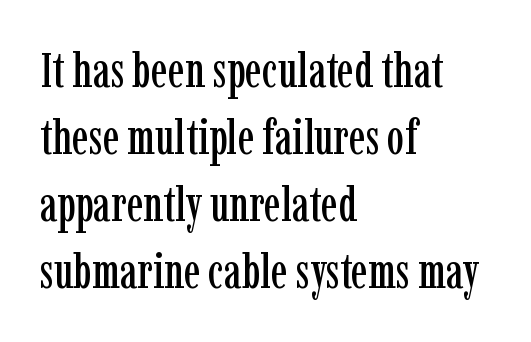
The image shows 49 px condensed serif type, upright; set left-aligned, normal line spacing (1.37x), normal letter spacing, not underlined; low stroke contrast and a medium x-height.
